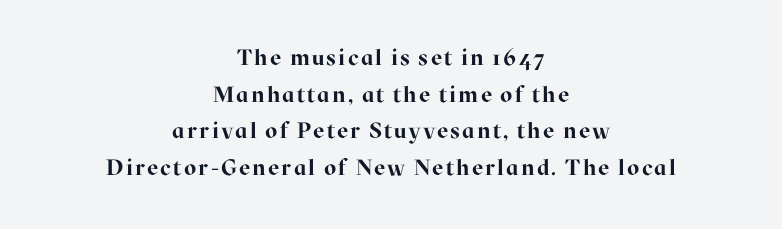
Q: Is the text bold? A: Yes.
Q: Is the text italic (slanted)? A: No, it is upright.
Q: Is the text underlined? A: No.
Q: How is the paragraph aligned? A: Centered.
Q: Is the spacing between lines tight, normal or loose? A: Normal.
